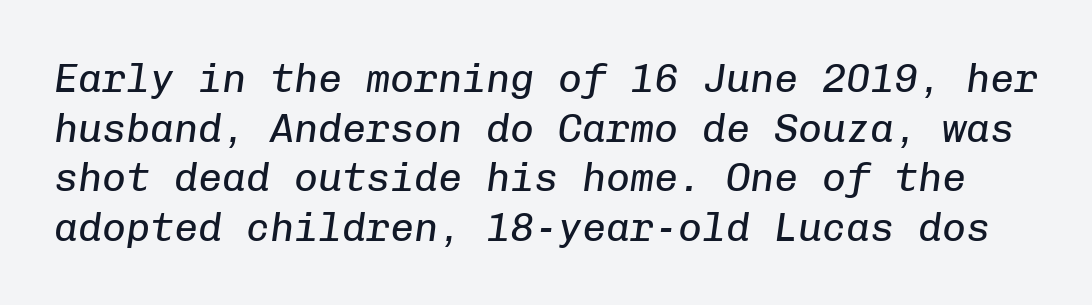
Q: Is the text bold? A: No.
Q: Is the text italic (slanted)? A: Yes, it leans right by about 8 degrees.
Q: Is the text underlined? A: No.
Q: Is the spacing between letters normal or unusually wide? A: Normal.
Q: Width (condensed, normal, or wide)? A: Normal.
Q: Stroke contrast? A: Low.
Q: x-height? A: Medium.
Q: Monospaced? A: Yes.
